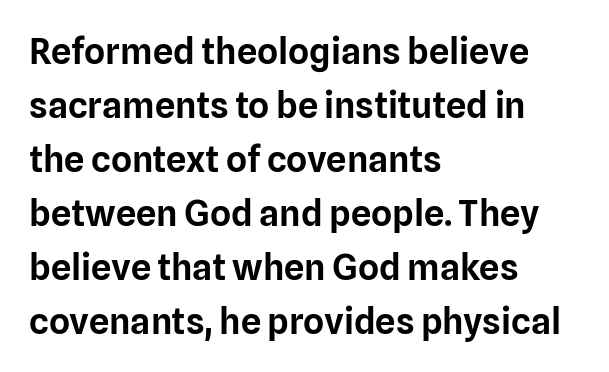
The image shows 36 px sans-serif type, upright; set left-aligned, normal line spacing (1.5x), normal letter spacing, not underlined; low stroke contrast and a medium x-height.
